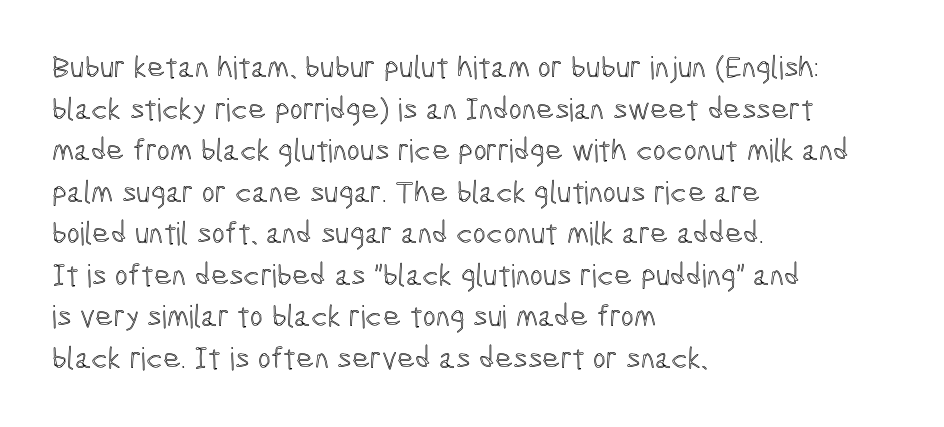
Teacher's note: observe the even left margin — that is flush-left alignment. The specimen reads as upright at a glance. The space between consecutive lines is moderate. Is this a fixed-width face? No — the glyphs have proportional, varying widths. The face used here is rendered with its standard letterfit.
